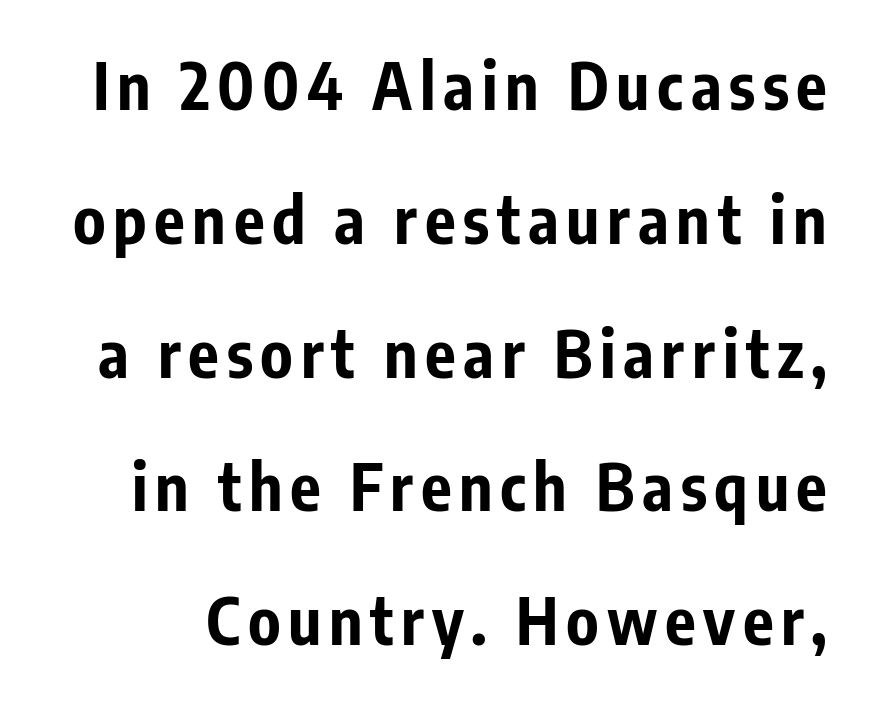
Q: Is the text bold? A: Yes.
Q: Is the text italic (slanted)? A: No, it is upright.
Q: Is the typeface a serif or a sans-serif typeface? A: Sans-serif.
Q: Is the text underlined? A: No.
Q: Is the spacing between lines tight, normal or loose? A: Loose.
Q: Width (condensed, normal, or wide)? A: Condensed.
Q: Stroke contrast? A: Low.
Q: x-height? A: Medium.
Q: Monospaced? A: No.
